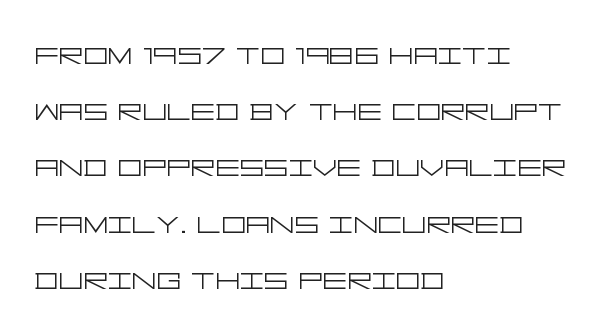
The image shows 38 px light, wide sans-serif type, upright; set left-aligned, normal line spacing (1.48x), normal letter spacing, not underlined; low stroke contrast and a large x-height.
